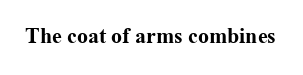
Short note: letters normally spaced. Words float on clear page, feet unadorned. The letters stand upright; this is a roman face. Heavy, bold letterforms.
